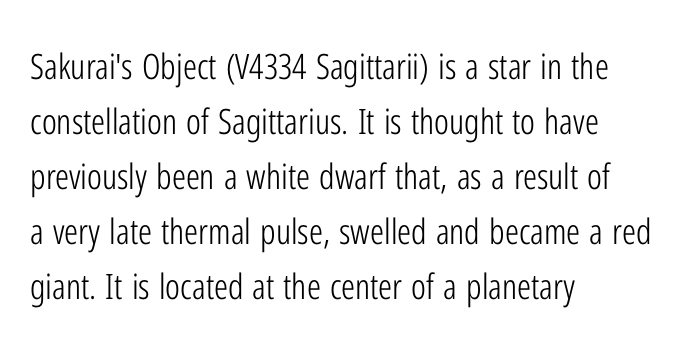
Look at the tracking — it's just the regular setting, nothing added. Short and long lines alike share a common starting point at left. Is the stroke heavy? The answer is a plain regular-or-lighter. Here the designer chose a conventional face with non-uniform glyph widths.
